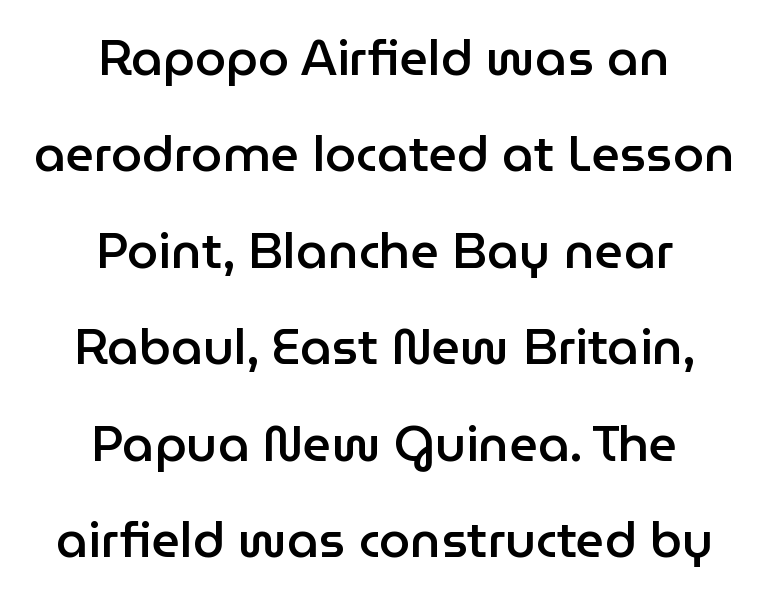
The tracking reads as untouched default to a designer's eye. Only glyphs here, with clear space below each row. Every stem runs plumb, perpendicular to the baseline. The leading is generous, giving the passage an open texture. In terms of letterform style, serifs are entirely absent. These lines are centered, leaving both edges ragged.
